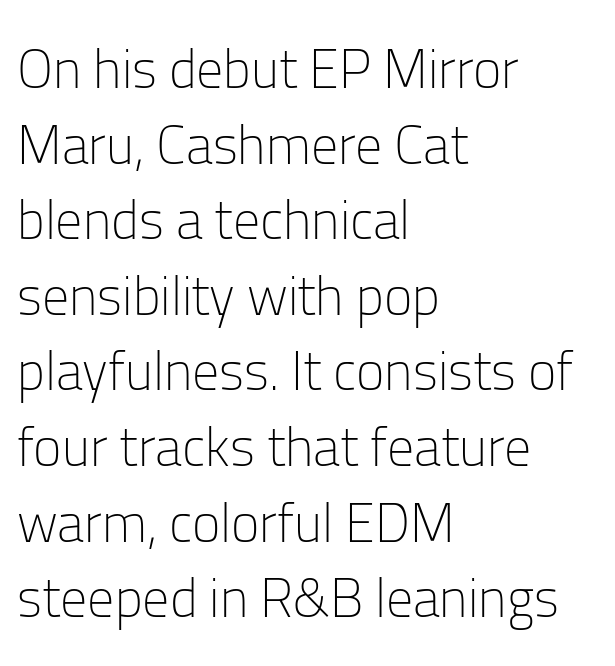
The image shows 54 px light sans-serif type, upright; set left-aligned, normal line spacing (1.4x), normal letter spacing, not underlined; low stroke contrast and a medium x-height.
